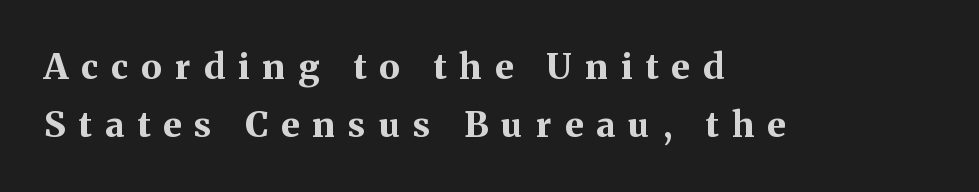
You can tell it's not italic because the verticals are truly vertical. Regular leading. Letter spacing: wide. Set as a true bold cut, around the 700 mark. A bare baseline throughout the passage. The lines in this sample share a left origin and differ only in where they stop.
